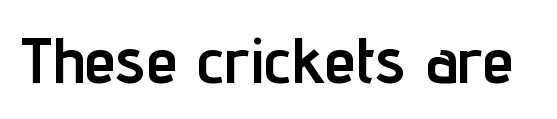
The image shows 64 px semibold, condensed sans-serif type, upright; set normal letter spacing, not underlined; low stroke contrast and a medium x-height.
